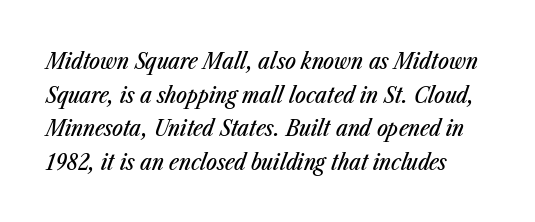
Q: Is the text italic (slanted)? A: Yes, it leans right by about 23 degrees.
Q: Is the text underlined? A: No.
Q: Is the spacing between letters normal or unusually wide? A: Normal.
Q: Is the spacing between lines tight, normal or loose? A: Normal.
